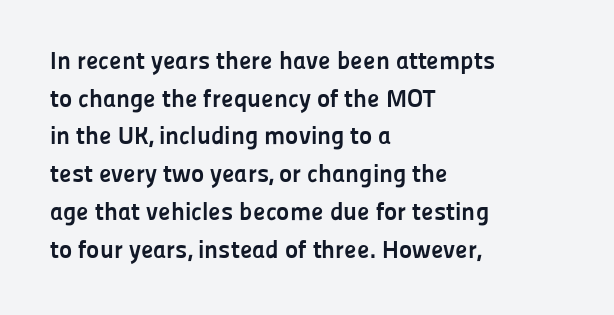
The image shows 25 px bold type, upright; set left-aligned, normal line spacing (1.51x), normal letter spacing, not underlined.
